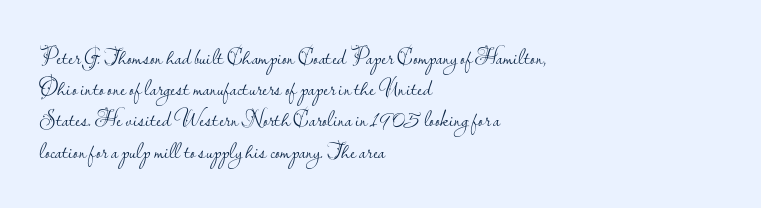
Every row of glyphs begins at an identical x-position on the left. The typesetting does not lean heavy: it is not bold. One glance says typical: line gaps are just what's usual. Underlining? Definitely not there.
